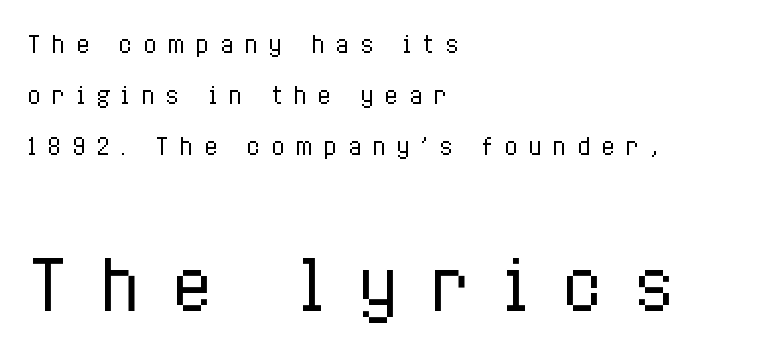
Q: Is the text bold? A: No.
Q: Is the text italic (slanted)? A: No, it is upright.
Q: Is the text underlined? A: No.
Q: How is the paragraph aligned? A: Left-aligned.
Q: Is the spacing between letters normal or unusually wide? A: Unusually wide.
Q: Is the spacing between lines tight, normal or loose? A: Loose.
Q: Which block of text is set in a larger size, the first (top) or the second (bottom)? A: The second (bottom) one.
Q: Width (condensed, normal, or wide)? A: Condensed.
Q: Stroke contrast? A: Low.
Q: x-height? A: Medium.
Q: Monospaced? A: No.
